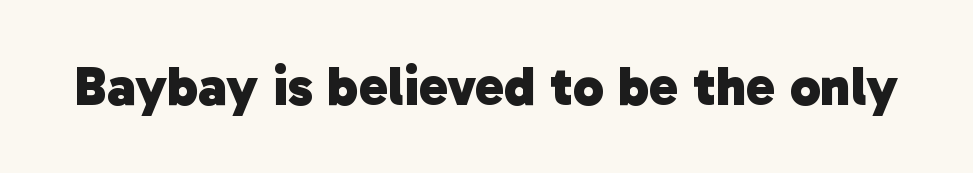
{"serif": "no", "bold": "yes", "weight": "heavy", "width": "normal", "stroke_contrast": "low", "x_height": "medium", "monospaced": "no", "underline": "no", "letter_spacing": "normal", "letter_spacing_em": 0.0, "glyph_px": 55}
